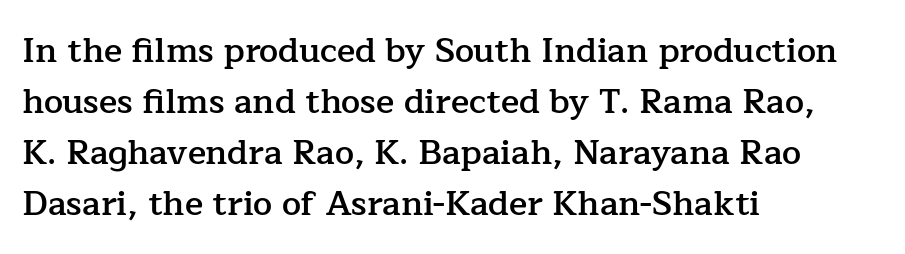
The image shows 34 px semibold serif type, upright; set left-aligned, normal line spacing (1.5x), normal letter spacing, not underlined; low stroke contrast and a medium x-height.
